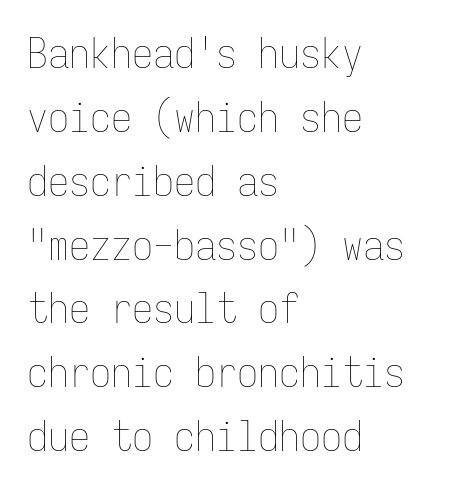
The image shows 42 px thin, condensed type, upright, monospaced; set left-aligned, normal line spacing (1.52x), normal letter spacing, not underlined; low stroke contrast and a medium x-height.
